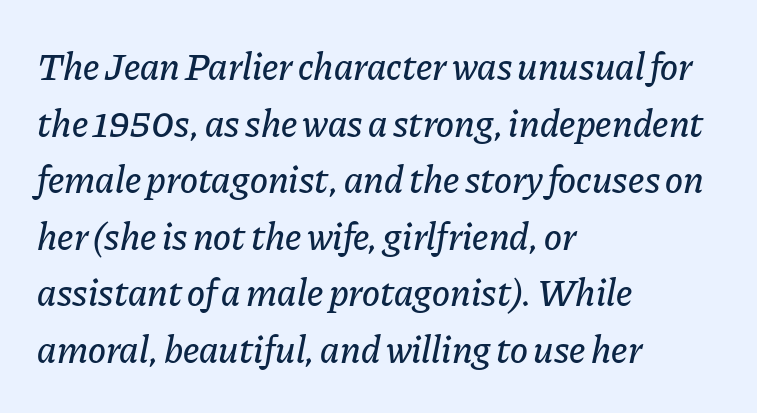
Q: Is the text italic (slanted)? A: Yes, it leans right by about 11 degrees.
Q: Is the text underlined? A: No.
Q: How is the paragraph aligned? A: Left-aligned.
Q: Is the spacing between letters normal or unusually wide? A: Normal.
Q: Is the spacing between lines tight, normal or loose? A: Normal.
Q: Width (condensed, normal, or wide)? A: Normal.
Q: Stroke contrast? A: Low.
Q: x-height? A: Medium.
Q: Monospaced? A: No.
